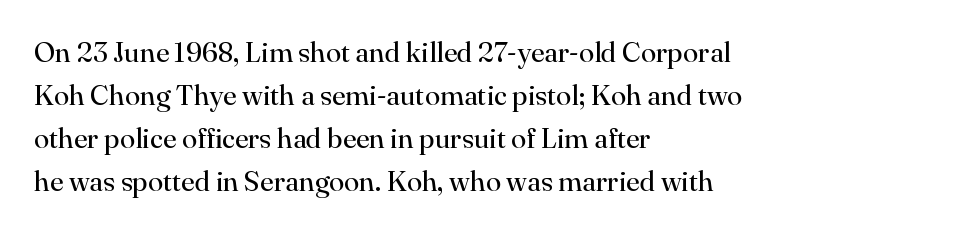
{"serif": "yes", "italic": "no", "bold": "no", "weight": "regular", "width": "normal", "stroke_contrast": "high", "x_height": "small", "monospaced": "no", "underline": "no", "align": "left", "line_spacing": "normal", "line_spacing_ratio": 1.54, "letter_spacing": "normal", "letter_spacing_em": 0.0, "glyph_px": 28}
